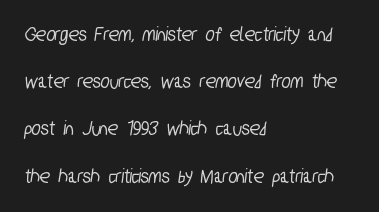
Q: Is the text underlined? A: No.
Q: How is the paragraph aligned? A: Left-aligned.
Q: Is the spacing between letters normal or unusually wide? A: Normal.
Q: Is the spacing between lines tight, normal or loose? A: Loose.
